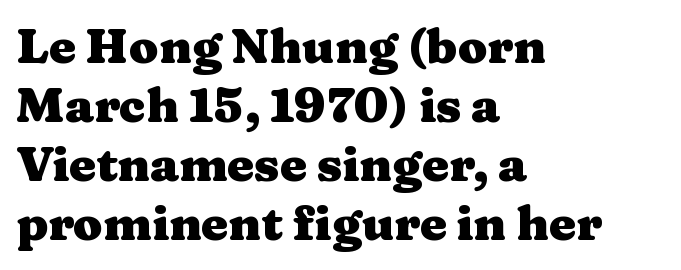
The glyphs in this specimen are seriffed. Notice how the passage keeps a crisp vertical edge on the left only. Tall strokes in this sample are plumb rather than angled. Stroke thickness is high; the sample reads as a true bold.
